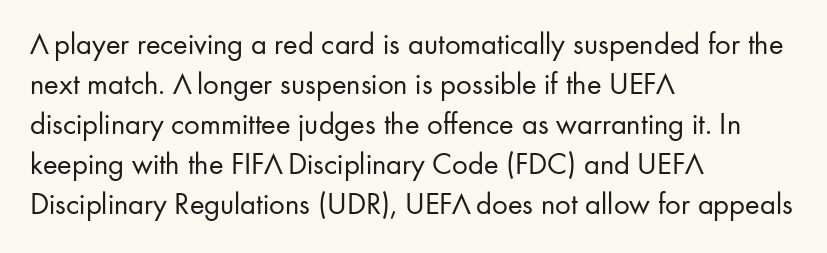
{"serif": "no", "italic": "no", "bold": "no", "weight": "regular", "width": "normal", "stroke_contrast": "low", "x_height": "small", "monospaced": "no", "underline": "no", "align": "left", "line_spacing": "normal", "line_spacing_ratio": 1.29, "letter_spacing": "normal", "letter_spacing_em": 0.0, "glyph_px": 31}
